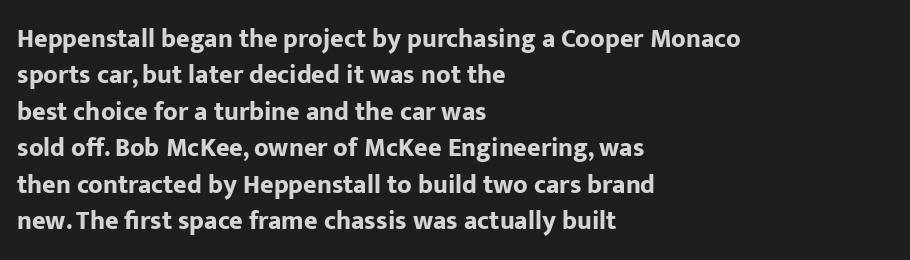
The image shows 26 px bold type, upright; set left-aligned, normal line spacing (1.4x), normal letter spacing, not underlined.
